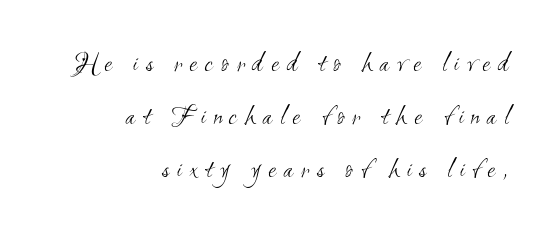
The image shows 29 px light, condensed sans-serif type; set right-aligned, line spacing 1.83x, unusually wide letter spacing (+0.26 em), not underlined; medium stroke contrast and a small x-height.
